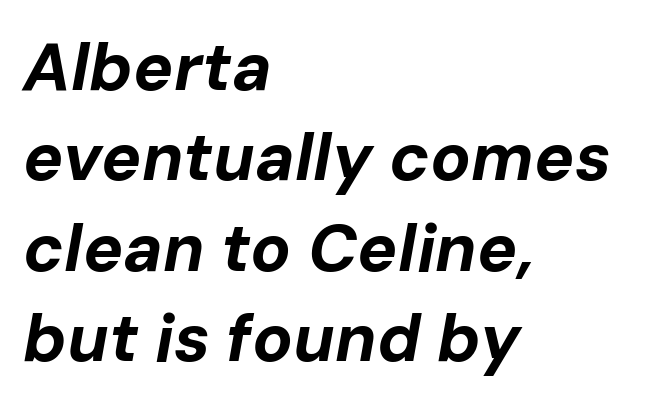
Strong, thick strokes mark this as bold type. The face used here has a pronounced slope to its letters. A typesetter would call this proportional, since set widths differ per character. What stands out about the letter spacing? Nothing — it is the standard amount. The passage is arranged the way most books set body copy — flush left. The designer left line spacing at the default.
